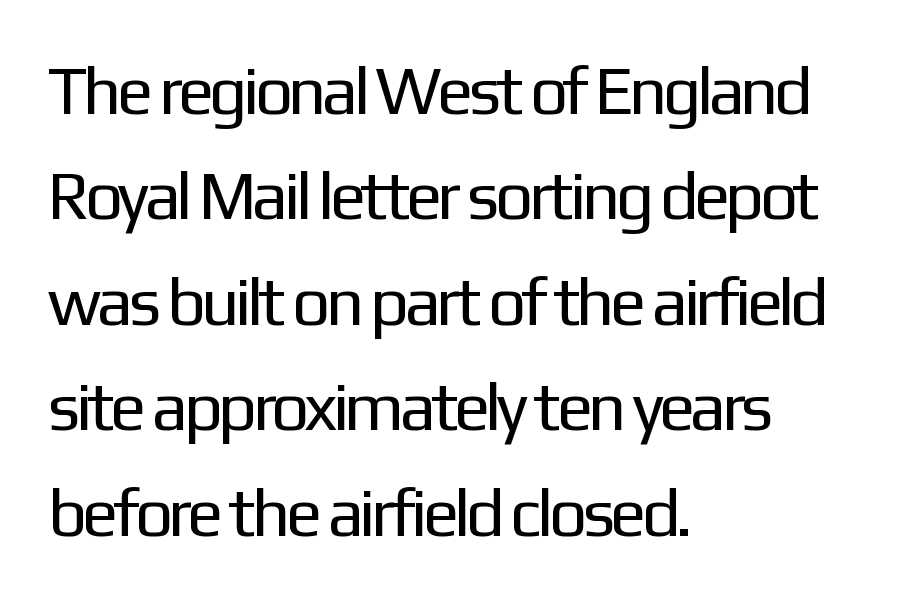
Does the lettering tilt? It doesn't — this is upright. Here the designer chose a conventional face with non-uniform glyph widths. This is not heavy type; no bold has been used. Examine the stroke ends and you'll find no serifs.
